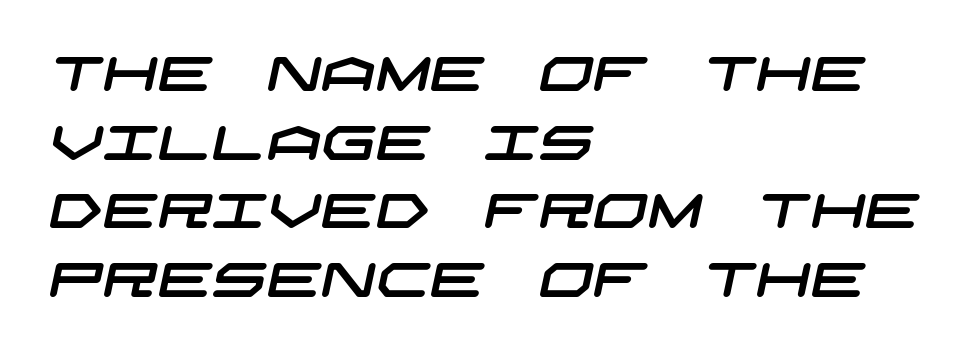
Q: Is the typeface a serif or a sans-serif typeface? A: Sans-serif.
Q: Is the text underlined? A: No.
Q: How is the paragraph aligned? A: Left-aligned.
Q: Is the spacing between letters normal or unusually wide? A: Normal.
Q: Is the spacing between lines tight, normal or loose? A: Normal.
Q: Width (condensed, normal, or wide)? A: Wide.
Q: Stroke contrast? A: Low.
Q: x-height? A: Large.
